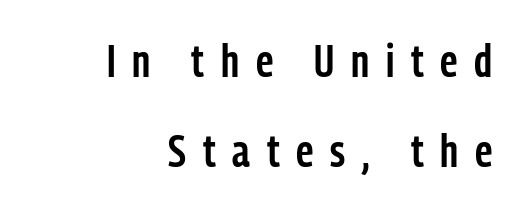
Q: Is the text bold? A: Semi-bold.
Q: Is the text italic (slanted)? A: No, it is upright.
Q: Is the typeface a serif or a sans-serif typeface? A: Sans-serif.
Q: Is the text underlined? A: No.
Q: How is the paragraph aligned? A: Right-aligned.
Q: Is the spacing between letters normal or unusually wide? A: Unusually wide.
Q: Is the spacing between lines tight, normal or loose? A: Loose.
Q: Width (condensed, normal, or wide)? A: Condensed.
Q: Stroke contrast? A: Low.
Q: x-height? A: Medium.
Q: Monospaced? A: No.
